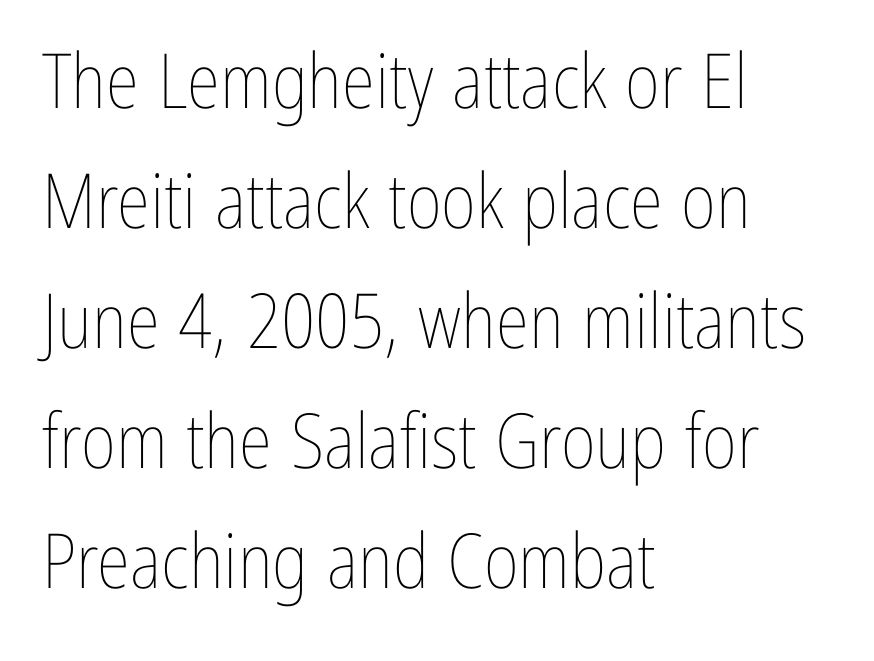
Is the stroke heavy? The answer is a plain regular-or-lighter. Style check: upright. Does the copy run flush right? No — it runs flush left. Clear beneath every line of the passage. There is no visible air inserted between adjacent glyphs. Reading down the column, the eye jumps a familiar distance to each next line.
